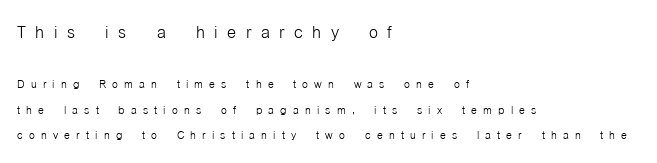
The glyphs are unaccompanied by any horizontal stroke below them. What's the leading like? Ordinary, nothing unusual. Bigger letters appear in the top chunk; the bottom chunk is reduced. These glyphs show unthickened strokes, regular width or finer. Ordinary non-slanted type is in use.
